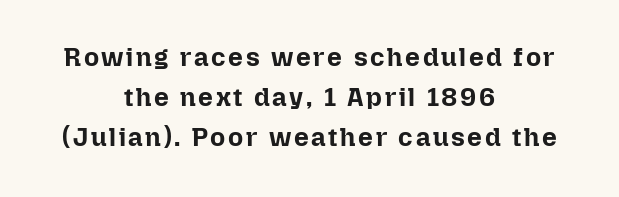
{"italic": "no", "bold": "yes", "underline": "no", "align": "center", "line_spacing": "normal", "line_spacing_ratio": 1.53, "glyph_px": 26}
